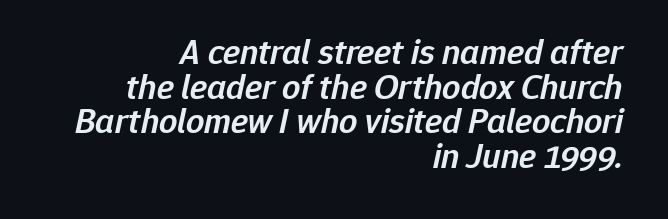
Q: Is the text bold? A: Semi-bold.
Q: Is the text italic (slanted)? A: Yes, it leans right by about 12 degrees.
Q: Is the text underlined? A: No.
Q: How is the paragraph aligned? A: Right-aligned.
Q: Is the spacing between letters normal or unusually wide? A: Normal.
Q: Is the spacing between lines tight, normal or loose? A: Tight.
Q: Width (condensed, normal, or wide)? A: Normal.
Q: Stroke contrast? A: Low.
Q: x-height? A: Medium.
Q: Monospaced? A: No.
